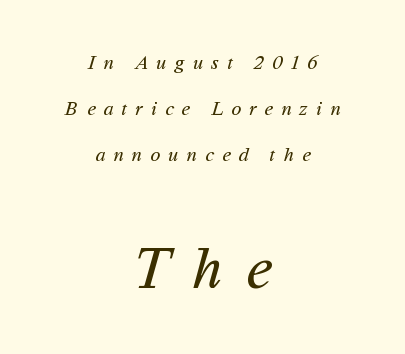
Q: Is the text bold? A: No.
Q: Is the typeface a serif or a sans-serif typeface? A: Sans-serif.
Q: Is the text underlined? A: No.
Q: How is the paragraph aligned? A: Centered.
Q: Is the spacing between letters normal or unusually wide? A: Unusually wide.
Q: Is the spacing between lines tight, normal or loose? A: Loose.
Q: Which block of text is set in a larger size, the first (top) or the second (bottom)? A: The second (bottom) one.
Q: Width (condensed, normal, or wide)? A: Normal.
Q: Stroke contrast? A: Medium.
Q: x-height? A: Medium.
Q: Monospaced? A: No.
